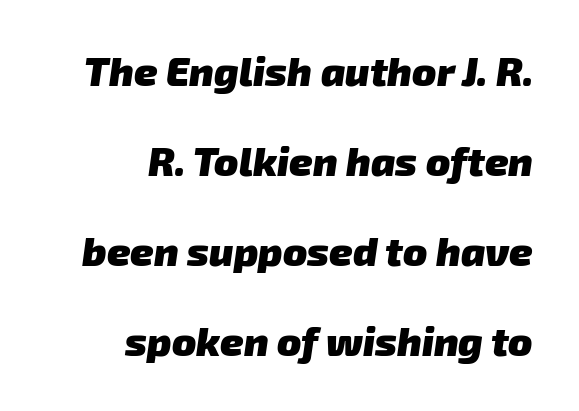
The gap between lines stays unmarked. Which margin do the lines hug? The right one — the left edge is uneven. Grotesque or geometric, the face here clearly has no serifs. On the weight axis this lands at bold, roughly 700. Character widths vary here, with narrow letters taking less room than wide ones.
